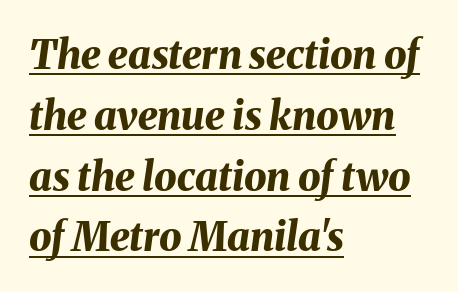
The horizontal fit of the characters is conventional and even. The typesetter chose a ragged-right arrangement here. In terms of weight, the rendering is a true, heavy bold. Honestly, the row spacing looks completely unremarkable. The letters are slanted; this is an italic face. The lettering is marked with a stroke running underneath it.
